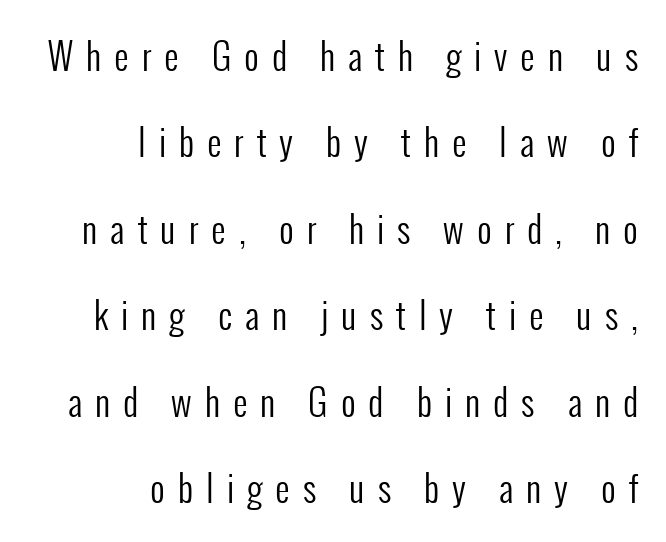
The image shows 36 px regular-weight, condensed sans-serif type, upright; set right-aligned, loose line spacing (2.4x), unusually wide letter spacing (+0.36 em), not underlined; low stroke contrast and a medium x-height.
